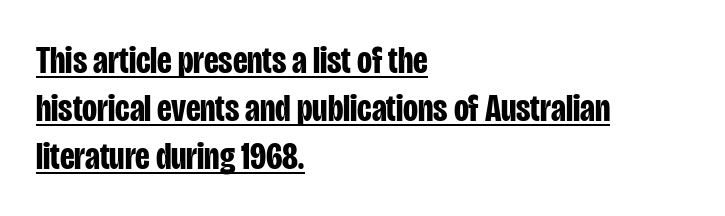
Does a line run under the words? Yes, clearly. Notice how the passage keeps a crisp vertical edge on the left only. These lines keep a tight, regular rhythm from letter to letter. Character widths vary here, with narrow letters taking less room than wide ones. The font family rendered here belongs to the sans-serif group. This sample uses an upright cut, with every glyph sitting square on the baseline.
